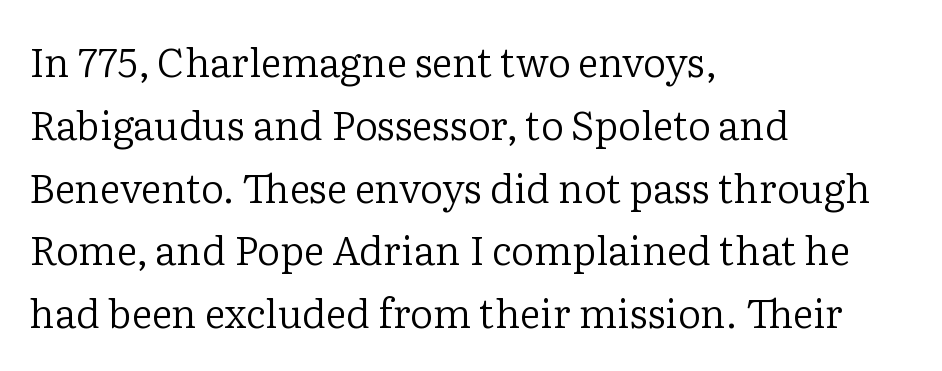
This rendering leaves character spacing at its baseline value. Proportional: the letters do not fall into vertical columns. The ragged edge is on the right, which tells us the setting is flush left. Weight: regular or lighter.
